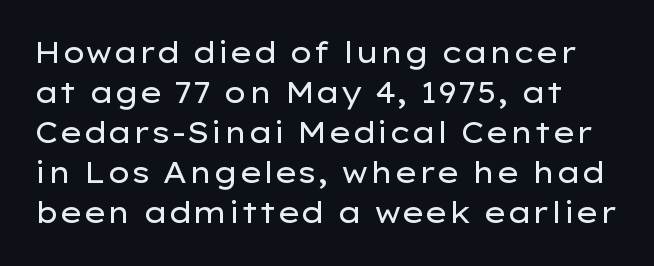
The image shows 29 px regular-weight, wide sans-serif type, upright; set normal line spacing (1.38x), normal letter spacing, not underlined; low stroke contrast and a medium x-height.
